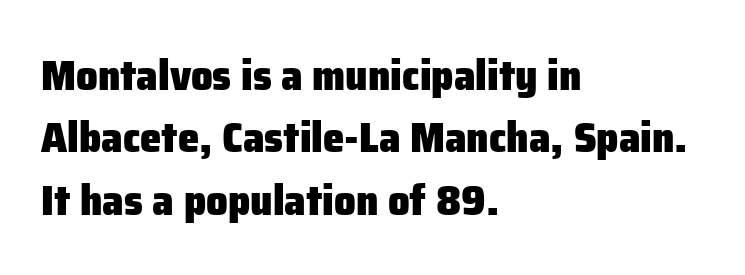
Spacing verdict: proportional, widths tailored to each character. The font family rendered here belongs to the sans-serif group. You can tell it's not italic because the verticals are truly vertical. Each glyph is drawn with heavy, bold strokes. The paragraph has a hard left edge and a soft right edge.
